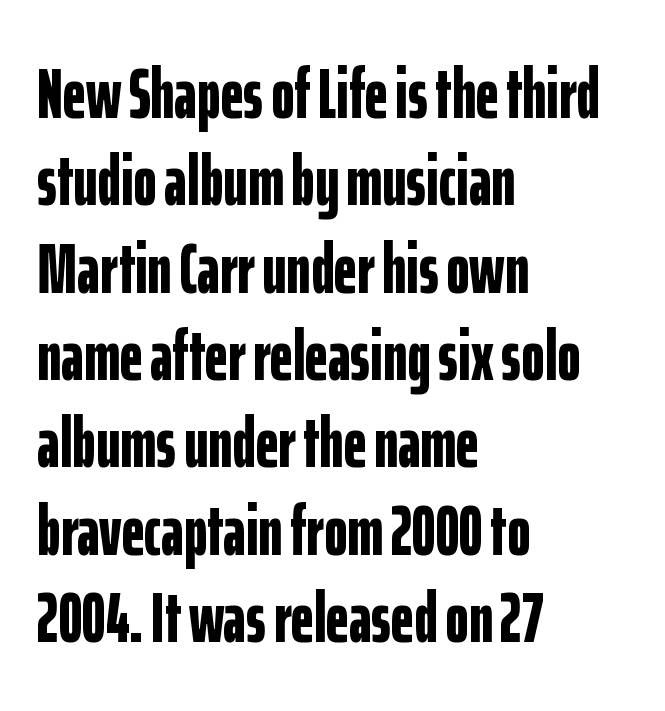
Q: Is the text bold? A: Yes.
Q: Is the text italic (slanted)? A: No, it is upright.
Q: Is the typeface a serif or a sans-serif typeface? A: Sans-serif.
Q: Is the text underlined? A: No.
Q: How is the paragraph aligned? A: Left-aligned.
Q: Is the spacing between letters normal or unusually wide? A: Normal.
Q: Width (condensed, normal, or wide)? A: Condensed.
Q: Stroke contrast? A: Low.
Q: x-height? A: Medium.
Q: Monospaced? A: No.
